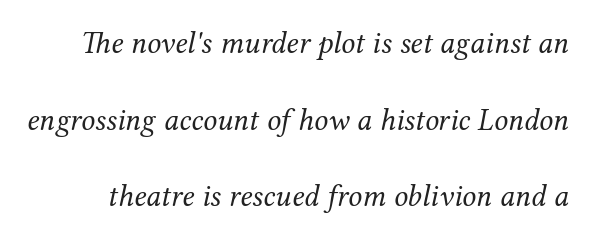
The image shows 31 px regular-weight serif type, italic (leaning right); set loose line spacing (2.47x), normal letter spacing, not underlined; medium stroke contrast and a medium x-height.
